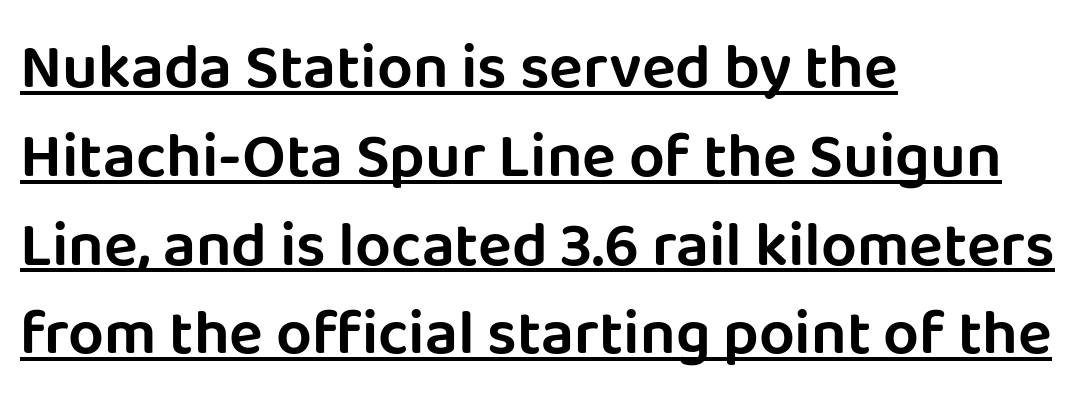
{"serif": "no", "italic": "no", "width": "normal", "stroke_contrast": "low", "x_height": "large", "monospaced": "no", "underline": "yes", "align": "left", "line_spacing": "normal", "line_spacing_ratio": 1.41, "letter_spacing": "normal", "letter_spacing_em": 0.0, "glyph_px": 63}
